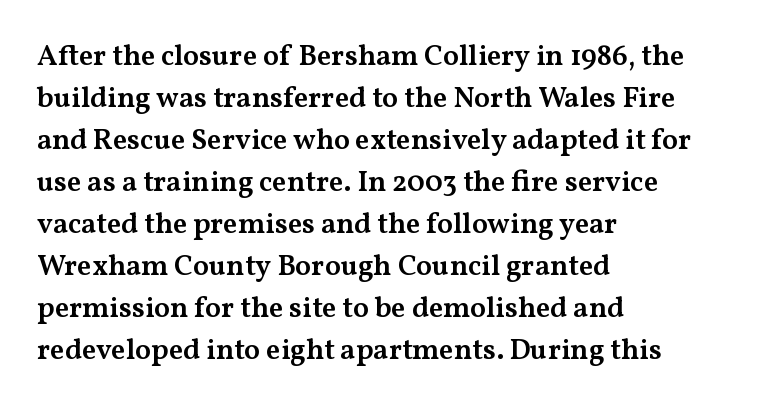
The image shows 29 px semibold, wide serif type, upright; set left-aligned, normal line spacing (1.45x), normal letter spacing, not underlined; medium stroke contrast and a medium x-height.
